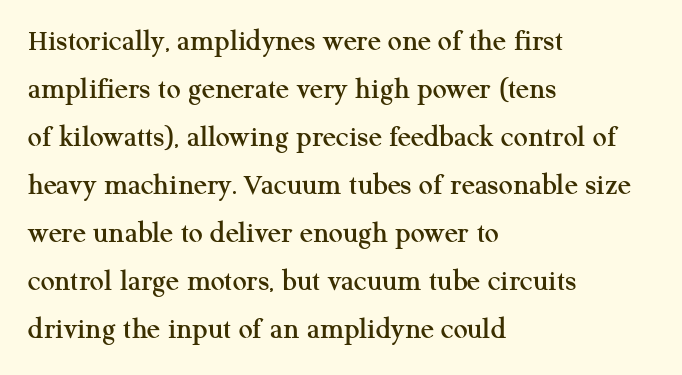
The image shows 31 px serif type, upright; set left-aligned, normal line spacing (1.55x), normal letter spacing, not underlined; medium stroke contrast and a medium x-height.
